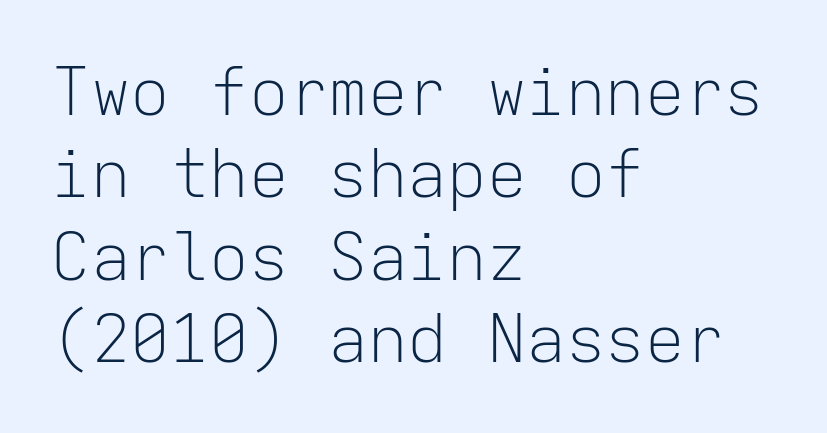
Q: Is the text bold? A: No.
Q: Is the text italic (slanted)? A: No, it is upright.
Q: Is the typeface a serif or a sans-serif typeface? A: Sans-serif.
Q: Is the text underlined? A: No.
Q: How is the paragraph aligned? A: Left-aligned.
Q: Is the spacing between letters normal or unusually wide? A: Normal.
Q: Is the spacing between lines tight, normal or loose? A: Normal.
Q: Width (condensed, normal, or wide)? A: Normal.
Q: Stroke contrast? A: Low.
Q: x-height? A: Medium.
Q: Monospaced? A: Yes.
